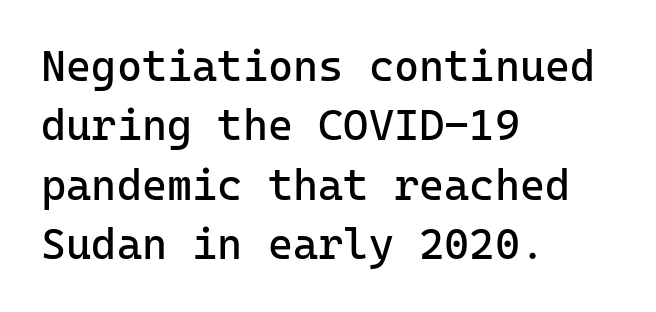
{"serif": "no", "italic": "no", "bold": "no", "weight": "regular", "width": "normal", "stroke_contrast": "low", "x_height": "medium", "monospaced": "yes", "underline": "no", "align": "left", "line_spacing": "normal", "line_spacing_ratio": 1.38, "letter_spacing": "normal", "letter_spacing_em": 0.0, "glyph_px": 43}
